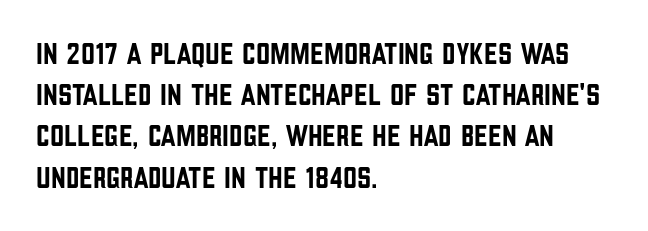
{"serif": "no", "italic": "no", "width": "condensed", "stroke_contrast": "low", "x_height": "large", "monospaced": "no", "underline": "no", "align": "left", "line_spacing": "normal", "line_spacing_ratio": 1.33, "letter_spacing": "normal", "letter_spacing_em": 0.0, "glyph_px": 31}
